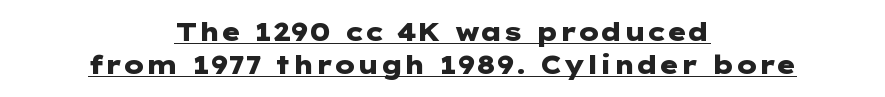
{"italic": "no", "bold": "yes", "underline": "yes", "align": "center", "line_spacing": "normal", "line_spacing_ratio": 1.31, "letter_spacing": "normal", "letter_spacing_em": 0.0, "glyph_px": 25}
